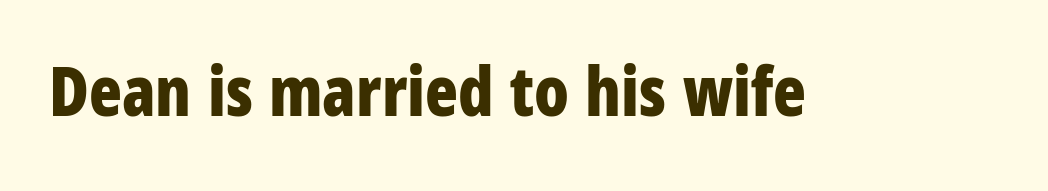
The type family on display is of the sans-serif kind. Varying glyph widths throughout — classic text-font behaviour. No extra tracking has been applied to these lines. The specimen reads as upright at a glance. Words float on clear page, feet unadorned.
